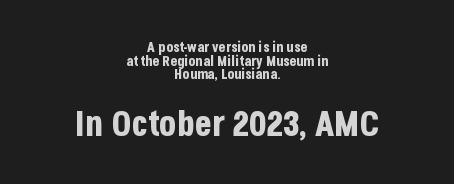
Q: Is the text bold? A: Yes.
Q: Is the text italic (slanted)? A: No, it is upright.
Q: Is the typeface a serif or a sans-serif typeface? A: Sans-serif.
Q: Is the text underlined? A: No.
Q: How is the paragraph aligned? A: Centered.
Q: Is the spacing between letters normal or unusually wide? A: Normal.
Q: Is the spacing between lines tight, normal or loose? A: Tight.
Q: Which block of text is set in a larger size, the first (top) or the second (bottom)? A: The second (bottom) one.
Q: Width (condensed, normal, or wide)? A: Condensed.
Q: Stroke contrast? A: Low.
Q: x-height? A: Large.
Q: Monospaced? A: No.
